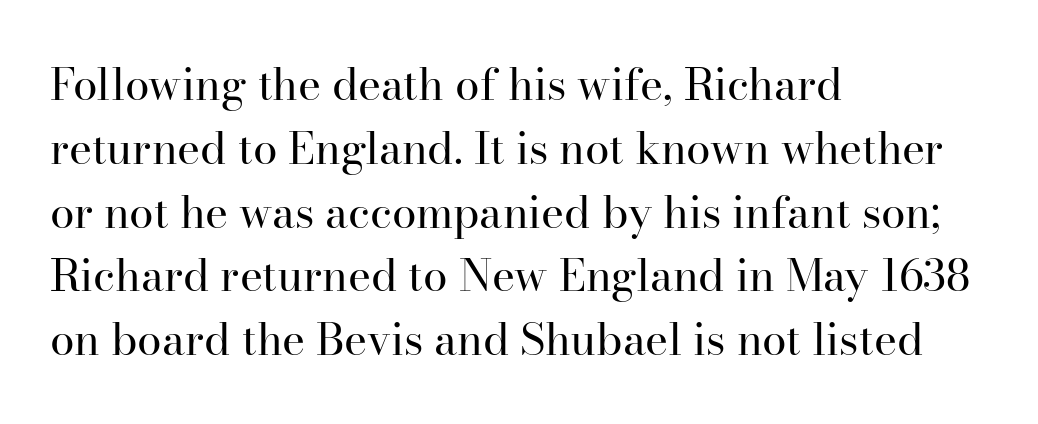
The image shows 44 px regular-weight serif type, upright; set left-aligned, normal line spacing (1.45x), normal letter spacing, not underlined; high stroke contrast and a small x-height.
